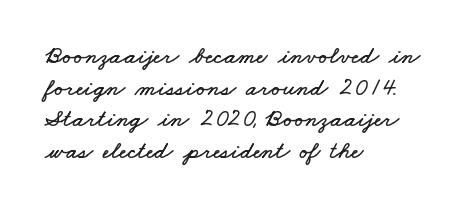
The ragged edge is on the right, which tells us the setting is flush left. Bare-footed words on every line. Regarding leading, the lines here are spaced in the standard way. Honestly, the letter spacing is just normal — you wouldn't notice it.
